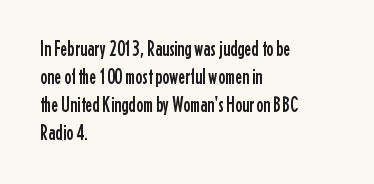
{"italic": "no", "underline": "no", "align": "left", "line_spacing": "normal", "line_spacing_ratio": 1.34, "letter_spacing": "normal", "letter_spacing_em": 0.0, "glyph_px": 21}
